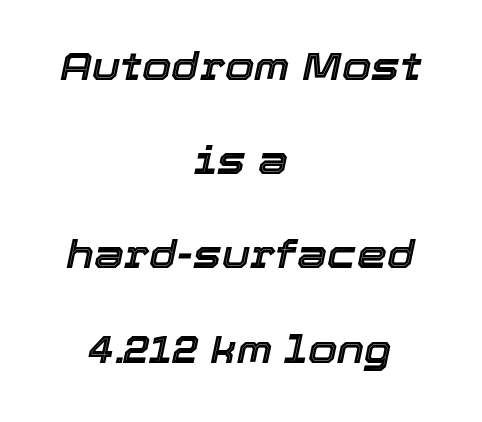
Yep, that's italic — everything's leaning. The face used here is proportionally spaced, like ordinary book or web type. Observe the ordinary spacing: letters are neighbours, not strangers. The block of text is sparse from top to bottom, with ample space between rows.
